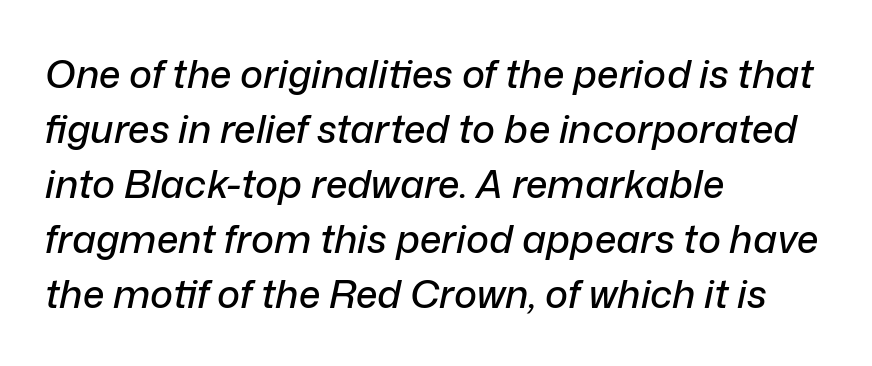
Is the block centered? No — it sits flush against the left margin. Letters rest on an invisible, unmarked baseline. The passage shown stacks its lines at a standard gap. Character widths vary here, with narrow letters taking less room than wide ones. Characters are canted at an angle relative to the baseline's perpendicular. Here the glyphs are tracked normally, forming tight word shapes.
